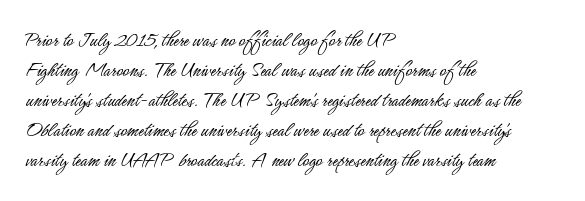
The image shows 22 px text type; set left-aligned, normal line spacing (1.36x), normal letter spacing, not underlined.
